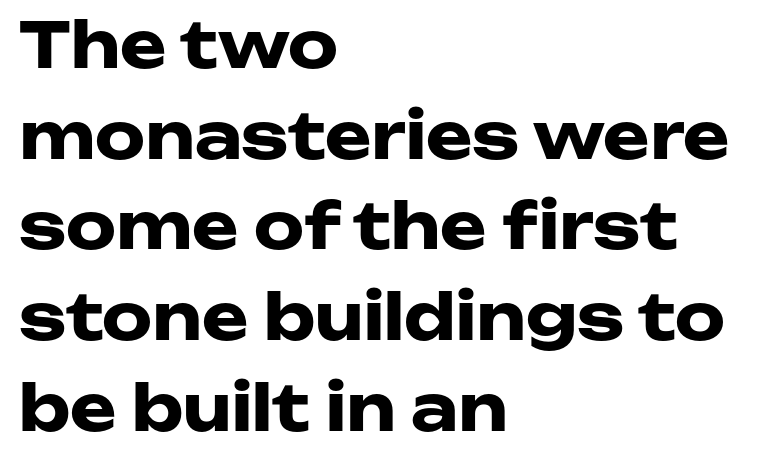
The image shows 63 px heavy, wide sans-serif type, upright; set left-aligned, normal line spacing (1.44x), normal letter spacing, not underlined; low stroke contrast and a medium x-height.
